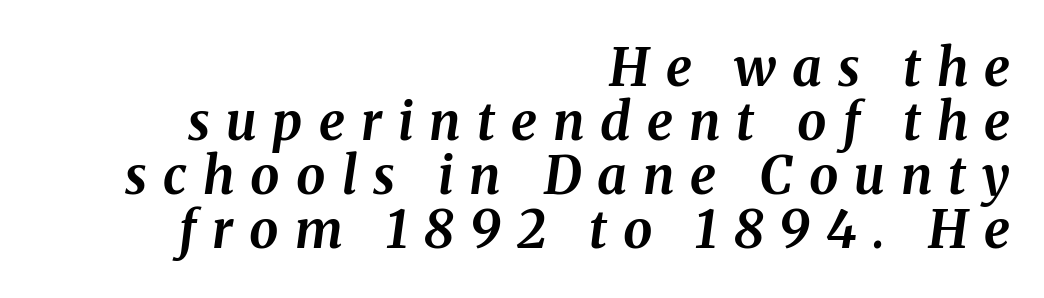
The image shows 52 px bold type, italic (leaning right); set right-aligned, tight line spacing (1.04x), unusually wide letter spacing (+0.31 em), not underlined; medium stroke contrast and a medium x-height.
